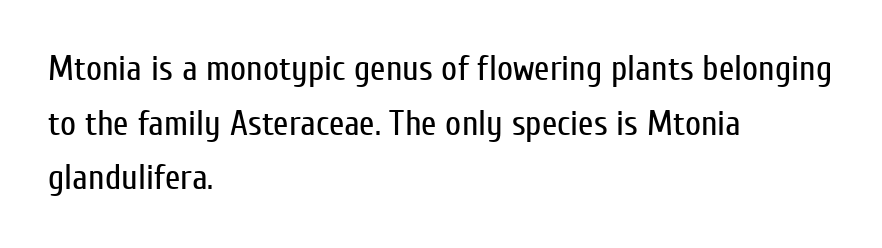
The image shows 35 px regular-weight, condensed sans-serif type, upright; set left-aligned, normal line spacing (1.56x), normal letter spacing, not underlined; low stroke contrast and a medium x-height.
